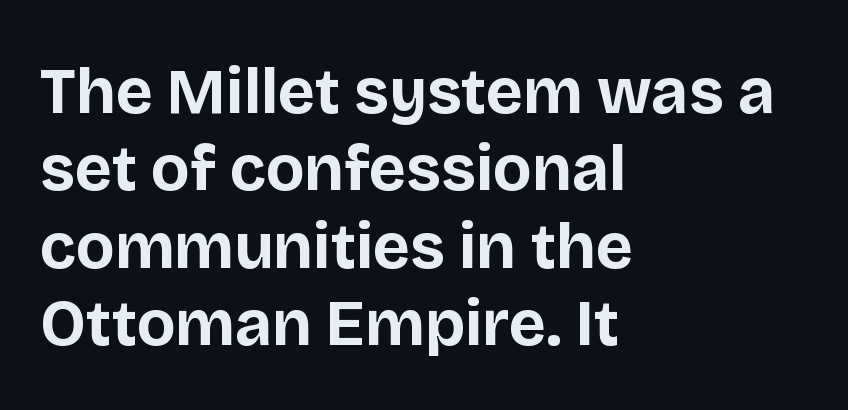
Q: Is the text bold? A: Yes.
Q: Is the text italic (slanted)? A: No, it is upright.
Q: Is the typeface a serif or a sans-serif typeface? A: Sans-serif.
Q: Is the text underlined? A: No.
Q: How is the paragraph aligned? A: Left-aligned.
Q: Is the spacing between letters normal or unusually wide? A: Normal.
Q: Width (condensed, normal, or wide)? A: Normal.
Q: Stroke contrast? A: Low.
Q: x-height? A: Large.
Q: Monospaced? A: No.
